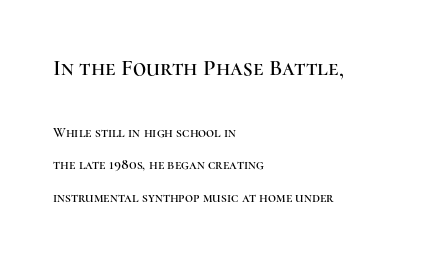
Q: Is the text italic (slanted)? A: No, it is upright.
Q: Is the text underlined? A: No.
Q: How is the paragraph aligned? A: Left-aligned.
Q: Is the spacing between letters normal or unusually wide? A: Normal.
Q: Is the spacing between lines tight, normal or loose? A: Loose.
Q: Which block of text is set in a larger size, the first (top) or the second (bottom)? A: The first (top) one.
